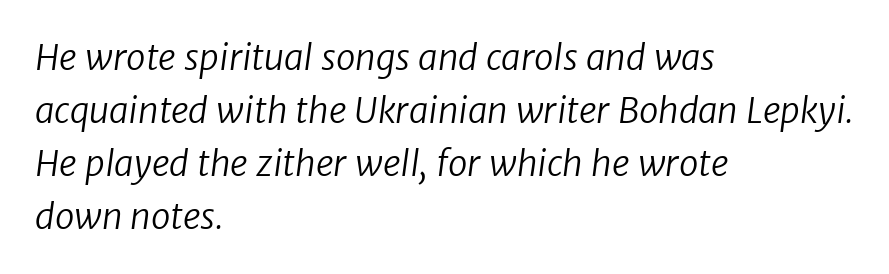
The image shows 35 px regular-weight sans-serif type; set left-aligned, normal line spacing (1.51x), normal letter spacing, not underlined; low stroke contrast and a medium x-height.
